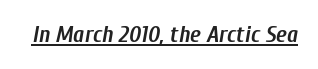
{"italic": "yes", "lean": "right", "slant_degrees": 10, "bold": "yes", "underline": "yes", "letter_spacing": "normal", "letter_spacing_em": 0.0, "glyph_px": 23}
